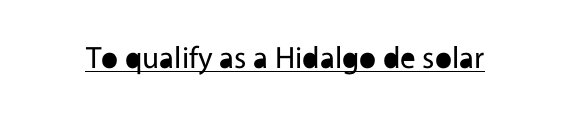
{"serif": "no", "italic": "no", "bold": "no", "weight": "regular", "width": "normal", "x_height": "medium", "monospaced": "no", "underline": "yes", "letter_spacing": "normal", "letter_spacing_em": 0.0, "glyph_px": 31}
